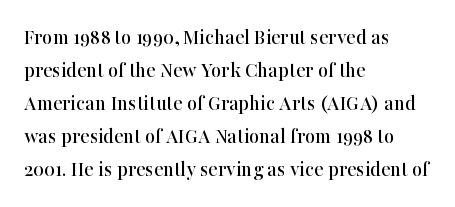
Q: Is the text italic (slanted)? A: No, it is upright.
Q: Is the text underlined? A: No.
Q: How is the paragraph aligned? A: Left-aligned.
Q: Is the spacing between letters normal or unusually wide? A: Normal.
Q: Is the spacing between lines tight, normal or loose? A: Normal.
